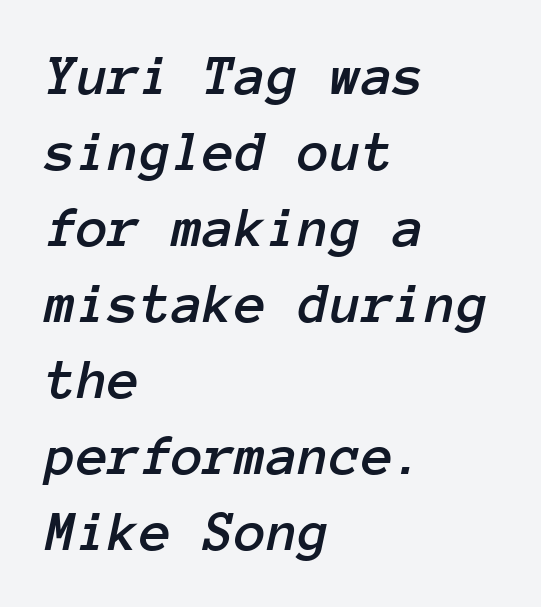
A typesetter would call this zero additional tracking. The rendering uses typewriter-style spacing with identical character cells. The lines sit at an ordinary, default distance from one another. The letters are slanted; this is an italic face. This rendering features lettering with no underline. Casual observation: everything's shoved over to the left.
